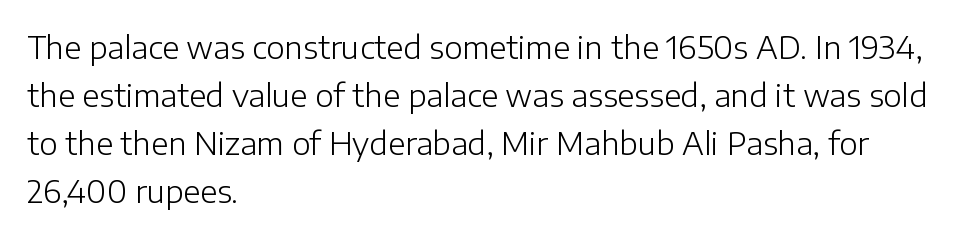
Posture: straight, roman, zero tilt. Is this a heavy cut? Hardly; it is regular or lighter. The passage shown is not underscored anywhere. The rows are spaced the way most documents space them. Spacing verdict: proportional, widths tailored to each character. How are the letters spaced? Ordinarily, with no added tracking.
